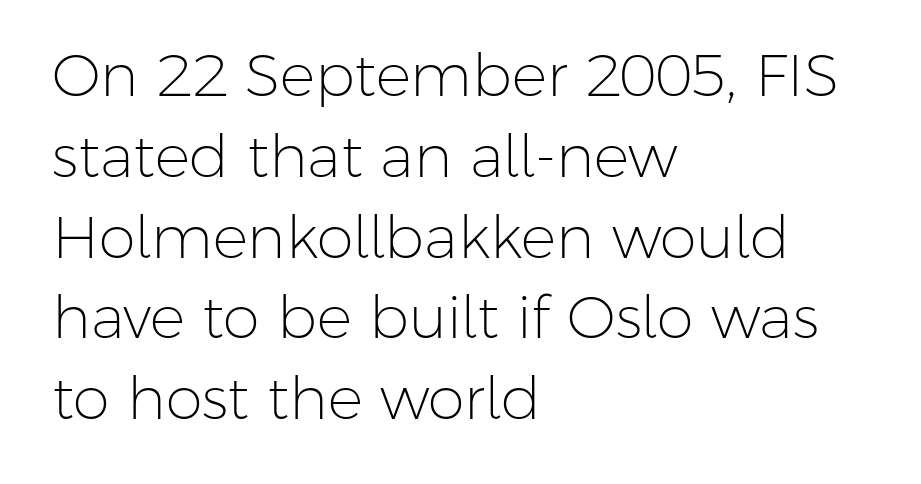
{"serif": "no", "italic": "no", "bold": "no", "weight": "light", "width": "normal", "stroke_contrast": "low", "x_height": "medium", "monospaced": "no", "underline": "no", "align": "left", "line_spacing": "normal", "line_spacing_ratio": 1.37, "letter_spacing": "normal", "letter_spacing_em": 0.0, "glyph_px": 59}
